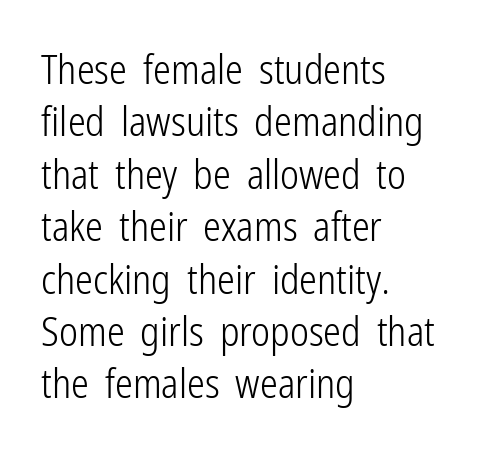
{"serif": "no", "italic": "no", "bold": "no", "weight": "light", "width": "condensed", "stroke_contrast": "low", "x_height": "medium", "monospaced": "no", "underline": "no", "align": "left", "line_spacing": "normal", "line_spacing_ratio": 1.31, "letter_spacing": "normal", "letter_spacing_em": 0.0, "glyph_px": 40}
